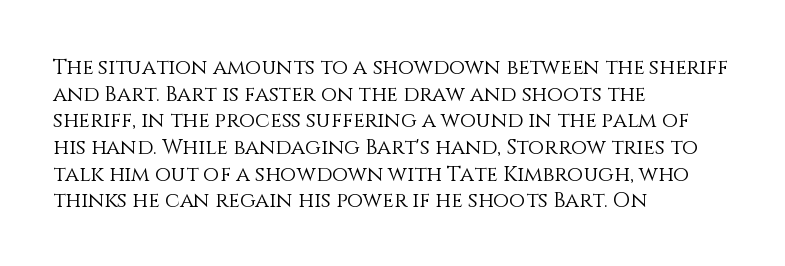
Q: Is the text bold? A: No.
Q: Is the text italic (slanted)? A: No, it is upright.
Q: Is the text underlined? A: No.
Q: How is the paragraph aligned? A: Left-aligned.
Q: Is the spacing between letters normal or unusually wide? A: Normal.
Q: Is the spacing between lines tight, normal or loose? A: Normal.
